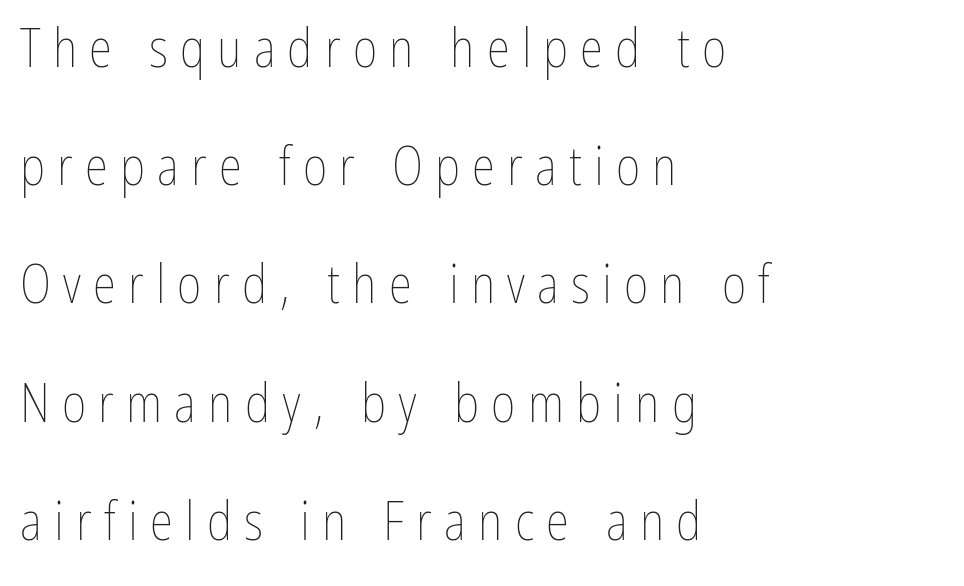
The image shows 53 px thin, condensed type, upright; set left-aligned, loose line spacing (2.23x), unusually wide letter spacing (+0.23 em), not underlined; low stroke contrast and a medium x-height.
